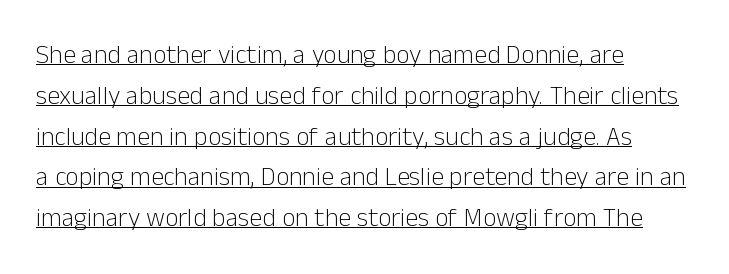
The image shows 26 px text type, upright; set left-aligned, normal line spacing (1.57x), normal letter spacing, underlined.
